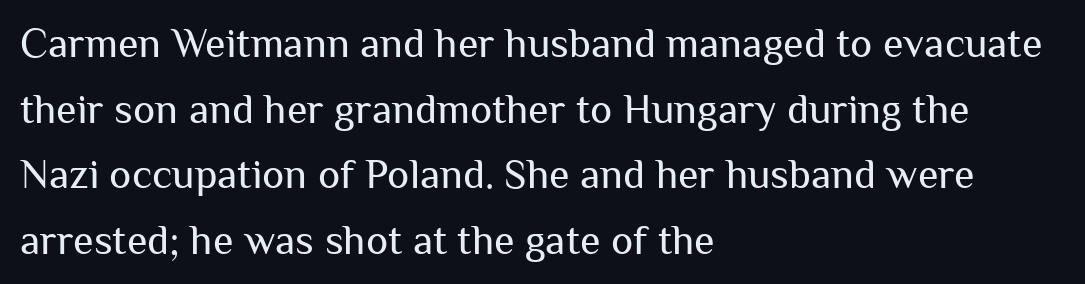
{"serif": "no", "italic": "no", "bold": "no", "weight": "regular", "width": "normal", "stroke_contrast": "medium", "x_height": "medium", "monospaced": "no", "underline": "no", "align": "left", "line_spacing": "normal", "line_spacing_ratio": 1.56, "letter_spacing": "normal", "letter_spacing_em": 0.0, "glyph_px": 42}
